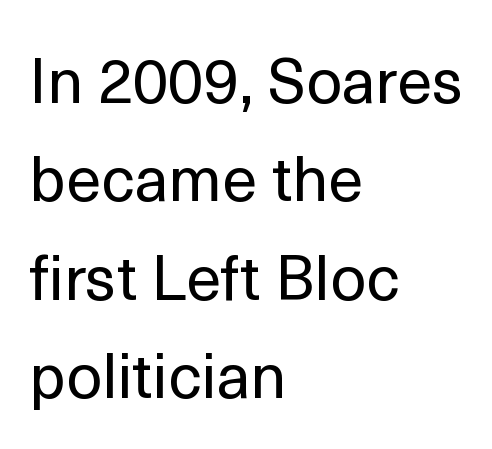
Q: Is the text bold? A: No.
Q: Is the text italic (slanted)? A: No, it is upright.
Q: Is the typeface a serif or a sans-serif typeface? A: Sans-serif.
Q: Is the text underlined? A: No.
Q: How is the paragraph aligned? A: Left-aligned.
Q: Is the spacing between letters normal or unusually wide? A: Normal.
Q: Is the spacing between lines tight, normal or loose? A: Normal.
Q: Width (condensed, normal, or wide)? A: Normal.
Q: x-height? A: Medium.
Q: Monospaced? A: No.
